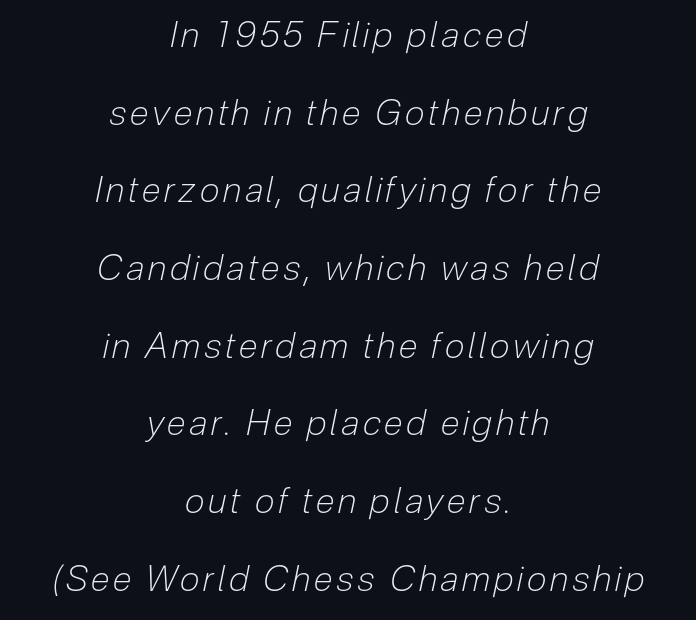
The image shows 35 px light, condensed type, italic (leaning right); set centered, loose line spacing (2.22x), not underlined; low stroke contrast and a medium x-height.
